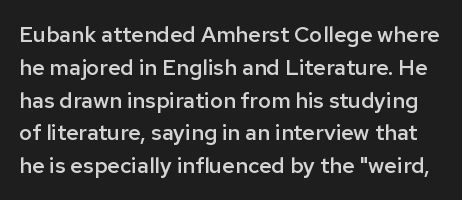
Rule under the text: the space is simply empty. Semibold letterforms, between regular and bold. Here the glyphs are tracked normally, forming tight word shapes. The letters stand straight up with perfectly vertical stems. Students, observe: this is what conventionally led text looks like.
